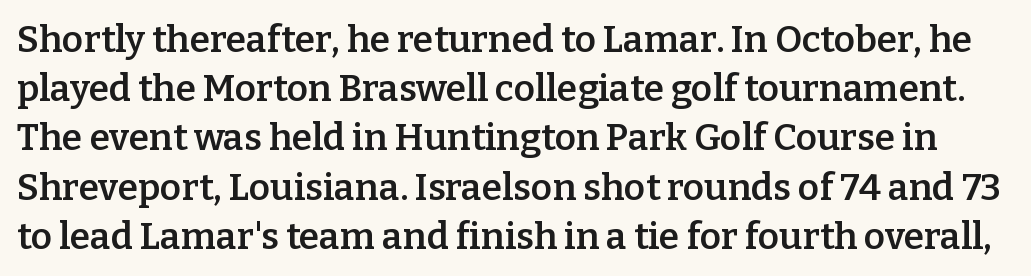
The image shows 37 px semibold serif type, upright; set normal line spacing (1.33x), normal letter spacing, not underlined; low stroke contrast and a medium x-height.
